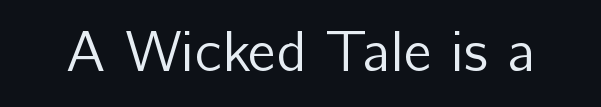
{"serif": "no", "italic": "no", "bold": "no", "weight": "regular", "width": "normal", "stroke_contrast": "low", "x_height": "medium", "monospaced": "no", "underline": "no", "letter_spacing": "normal", "letter_spacing_em": 0.0, "glyph_px": 58}
